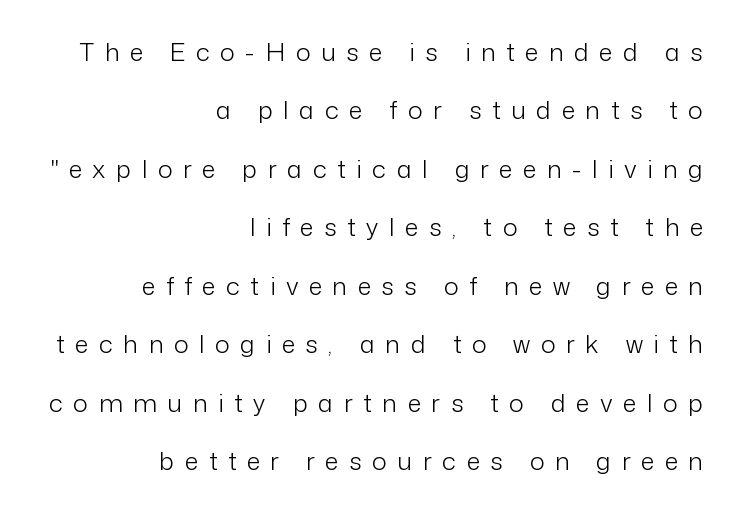
{"italic": "no", "bold": "no", "underline": "no", "align": "right", "line_spacing": "loose", "line_spacing_ratio": 2.34, "letter_spacing": "wide", "letter_spacing_em": 0.42, "glyph_px": 25}
